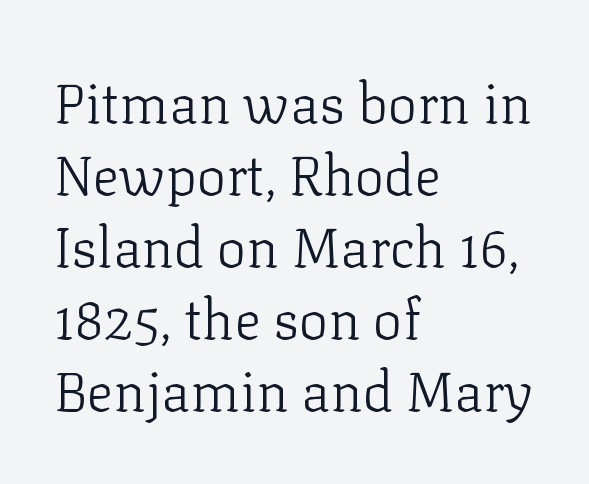
The image shows 55 px light serif type, upright; set left-aligned, normal line spacing (1.31x), normal letter spacing, not underlined; low stroke contrast and a medium x-height.
